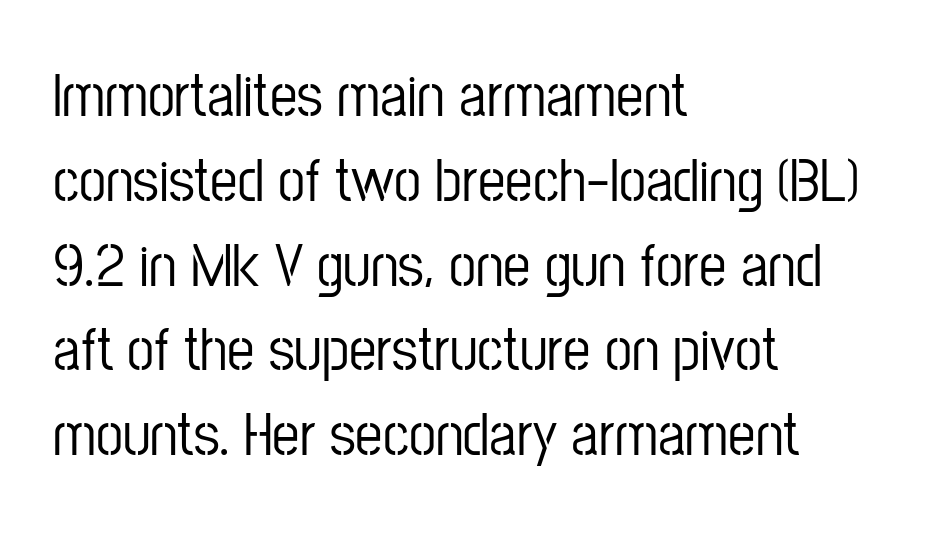
The image shows 61 px condensed sans-serif type, upright; set left-aligned, normal line spacing (1.39x), normal letter spacing, not underlined; low stroke contrast and a medium x-height.
